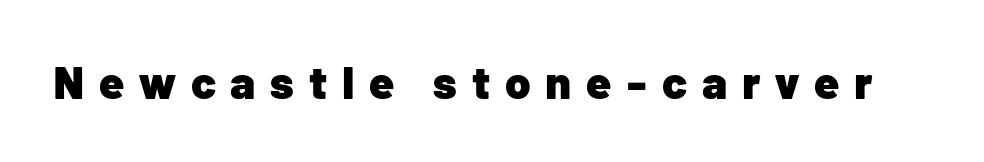
{"serif": "no", "italic": "no", "bold": "yes", "weight": "heavy", "width": "normal", "stroke_contrast": "low", "x_height": "medium", "monospaced": "no", "underline": "no", "letter_spacing": "wide", "letter_spacing_em": 0.32, "glyph_px": 46}
